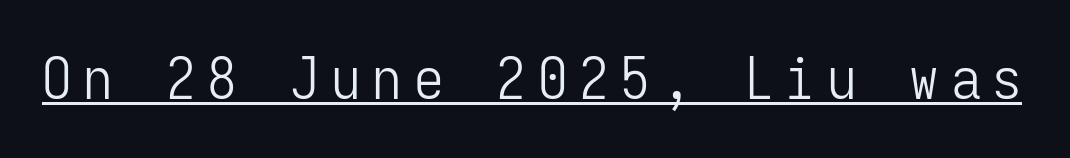
The image shows 59 px light, condensed sans-serif type, upright, monospaced; set unusually wide letter spacing (+0.2 em), underlined; low stroke contrast and a medium x-height.
